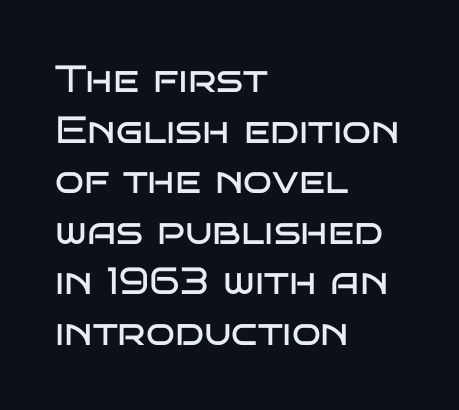
Q: Is the text bold? A: No.
Q: Is the text italic (slanted)? A: No, it is upright.
Q: Is the typeface a serif or a sans-serif typeface? A: Sans-serif.
Q: Is the text underlined? A: No.
Q: How is the paragraph aligned? A: Left-aligned.
Q: Is the spacing between letters normal or unusually wide? A: Normal.
Q: Is the spacing between lines tight, normal or loose? A: Normal.
Q: Width (condensed, normal, or wide)? A: Wide.
Q: Stroke contrast? A: Low.
Q: x-height? A: Large.
Q: Monospaced? A: No.
